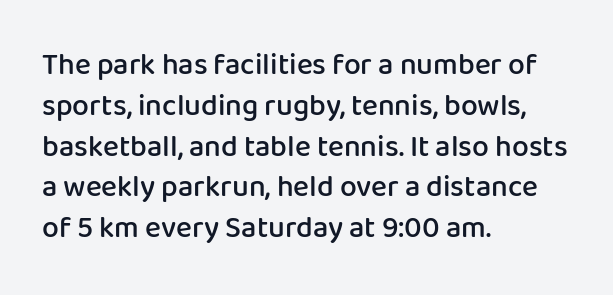
The image shows 30 px semibold sans-serif type, upright; set left-aligned, normal line spacing (1.36x), normal letter spacing, not underlined; low stroke contrast and a medium x-height.
